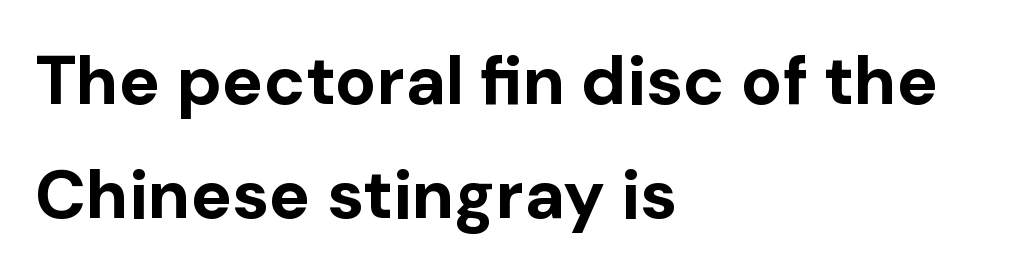
Words float on clear page, feet unadorned. Observe the ordinary spacing: letters are neighbours, not strangers. In terms of weight, the rendering is a true, heavy bold. The rendering shows plain stroke endings on the letterforms — a sans-serif design. Where is the straight margin? On the left. Do the characters align in a grid? No, the font is proportional.
